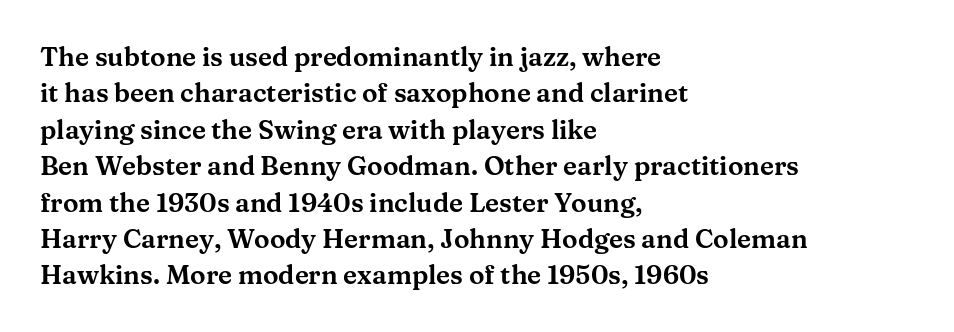
{"italic": "no", "underline": "no", "align": "left", "line_spacing": "normal", "line_spacing_ratio": 1.4, "letter_spacing": "normal", "letter_spacing_em": 0.0, "glyph_px": 26}
